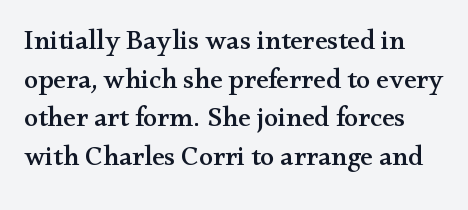
{"serif": "yes", "italic": "no", "width": "wide", "stroke_contrast": "medium", "x_height": "small", "monospaced": "no", "underline": "no", "line_spacing": "normal", "line_spacing_ratio": 1.38, "letter_spacing": "normal", "letter_spacing_em": 0.0, "glyph_px": 28}
